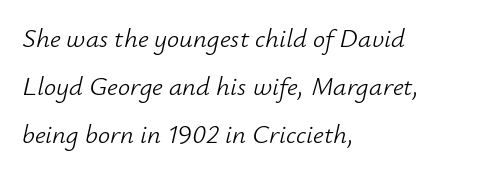
The image shows 27 px text type, italic (leaning right); set left-aligned, line spacing 1.77x, normal letter spacing, not underlined.
